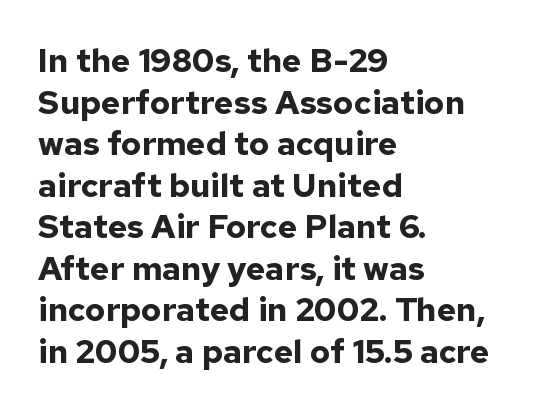
{"serif": "no", "italic": "no", "bold": "yes", "weight": "bold", "width": "normal", "stroke_contrast": "low", "x_height": "medium", "monospaced": "no", "underline": "no", "align": "left", "line_spacing": "normal", "line_spacing_ratio": 1.26, "letter_spacing": "normal", "letter_spacing_em": 0.0, "glyph_px": 33}
